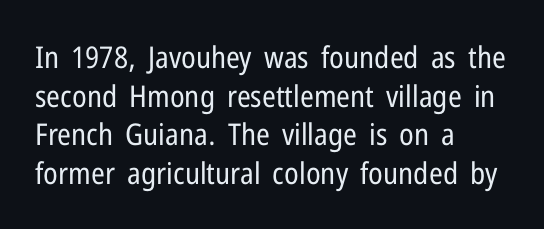
Q: Is the text bold? A: No.
Q: Is the text italic (slanted)? A: No, it is upright.
Q: Is the typeface a serif or a sans-serif typeface? A: Sans-serif.
Q: Is the text underlined? A: No.
Q: How is the paragraph aligned? A: Left-aligned.
Q: Is the spacing between letters normal or unusually wide? A: Normal.
Q: Is the spacing between lines tight, normal or loose? A: Normal.
Q: Width (condensed, normal, or wide)? A: Condensed.
Q: Stroke contrast? A: Low.
Q: x-height? A: Medium.
Q: Monospaced? A: No.
